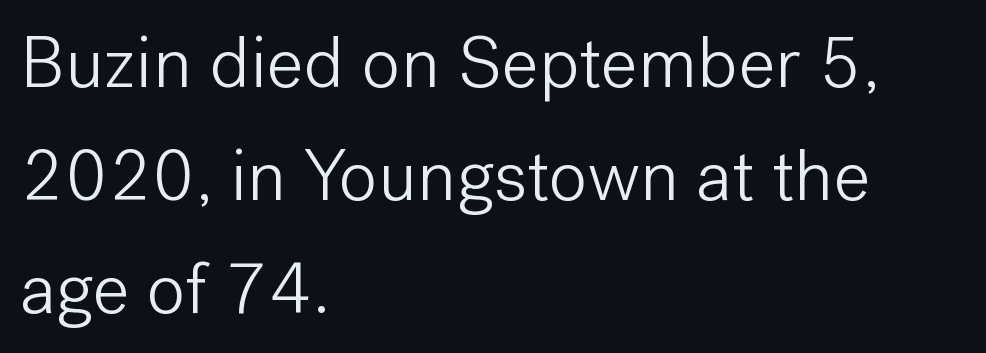
Every stem runs plumb, perpendicular to the baseline. Character widths vary here, with narrow letters taking less room than wide ones. All the whitespace from short lines collects on the right. The type family on display is of the sans-serif kind.
